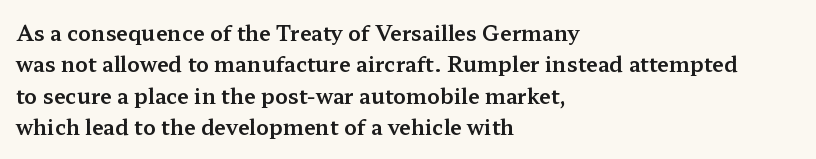
Unmarked baselines from the first word to the last. Every character sits straight up, as roman type does. The lines in this sample share a left origin and differ only in where they stop. Summary of vertical rhythm: regular, with standard interline spacing. Inter-character spacing is left at the font's built-in metrics.
